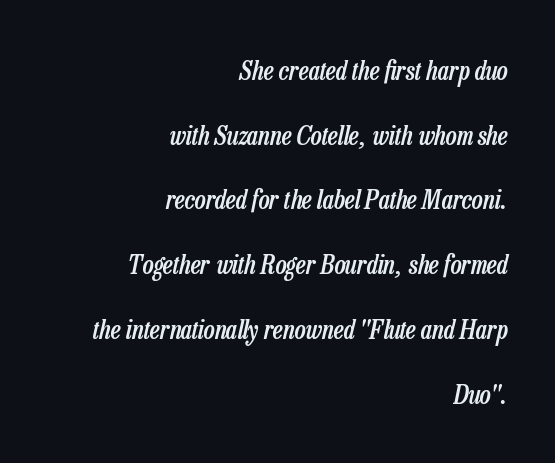
In terms of letterspacing, this is plain default setting. The face used here is a semibold: visibly heavier than regular, lighter than bold. The lines in this sample share a right terminus and differ only in where they begin. The baseline area is clear. Italic? Definitely — the glyphs are oblique. One glance says open: line gaps are wider than usual.
